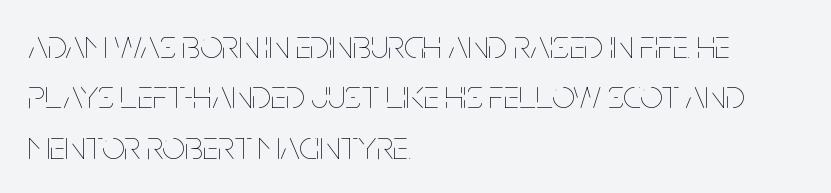
Q: Is the text bold? A: No.
Q: Is the text italic (slanted)? A: No, it is upright.
Q: Is the text underlined? A: No.
Q: How is the paragraph aligned? A: Left-aligned.
Q: Is the spacing between letters normal or unusually wide? A: Normal.
Q: Is the spacing between lines tight, normal or loose? A: Normal.
Q: Width (condensed, normal, or wide)? A: Condensed.
Q: Stroke contrast? A: Low.
Q: x-height? A: Large.
Q: Monospaced? A: No.
